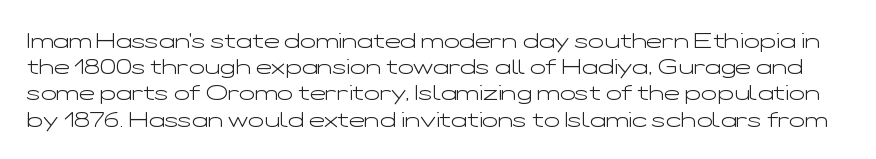
This reads as an unemphasized weight, regular at the heaviest. The letterforms sit shoulder to shoulder at normal distance. The string is rendered with underlining switched off. This sample uses an upright cut, with every glyph sitting square on the baseline. Reading down the column, the eye jumps a familiar distance to each next line.
